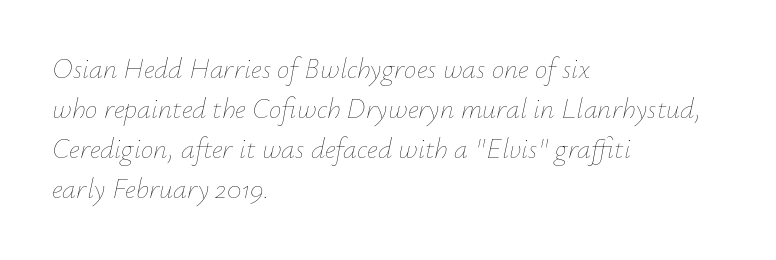
These lines are rendered in a variable-pitch font. In terms of posture, this sample is oblique. Bare-footed words on every line. How would I describe the line gaps? Plain and ordinary.
